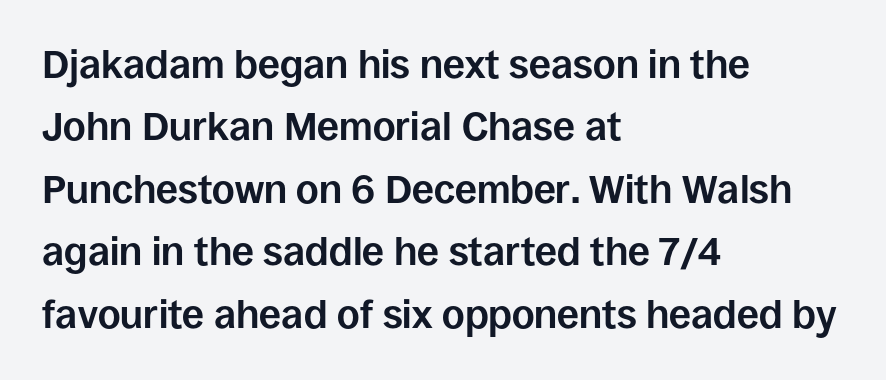
Q: Is the text bold? A: Yes.
Q: Is the text italic (slanted)? A: No, it is upright.
Q: Is the typeface a serif or a sans-serif typeface? A: Sans-serif.
Q: Is the text underlined? A: No.
Q: How is the paragraph aligned? A: Left-aligned.
Q: Is the spacing between letters normal or unusually wide? A: Normal.
Q: Is the spacing between lines tight, normal or loose? A: Normal.
Q: Width (condensed, normal, or wide)? A: Normal.
Q: Stroke contrast? A: Low.
Q: x-height? A: Large.
Q: Monospaced? A: No.
